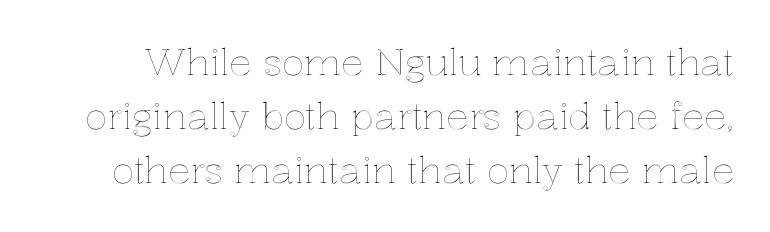
{"italic": "no", "width": "normal", "x_height": "medium", "monospaced": "no", "underline": "no", "line_spacing": "normal", "line_spacing_ratio": 1.46, "letter_spacing": "normal", "letter_spacing_em": 0.0, "glyph_px": 37}
